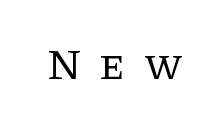
Q: Is the text bold? A: No.
Q: Is the text italic (slanted)? A: No, it is upright.
Q: Is the typeface a serif or a sans-serif typeface? A: Serif.
Q: Is the text underlined? A: No.
Q: Is the spacing between letters normal or unusually wide? A: Unusually wide.
Q: Width (condensed, normal, or wide)? A: Normal.
Q: Stroke contrast? A: Low.
Q: x-height? A: Large.
Q: Monospaced? A: No.
